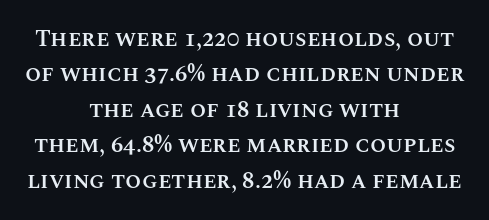
{"italic": "no", "bold": "semi", "underline": "no", "align": "center", "line_spacing": "normal", "line_spacing_ratio": 1.54, "letter_spacing": "normal", "letter_spacing_em": 0.0, "glyph_px": 23}
